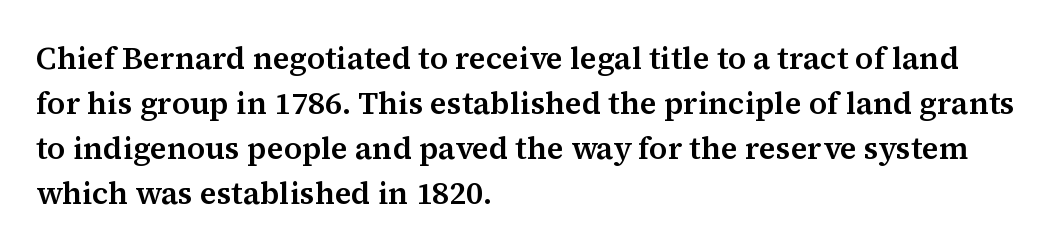
The image shows 31 px serif type, upright; set left-aligned, normal line spacing (1.45x), normal letter spacing, not underlined; medium stroke contrast and a medium x-height.
